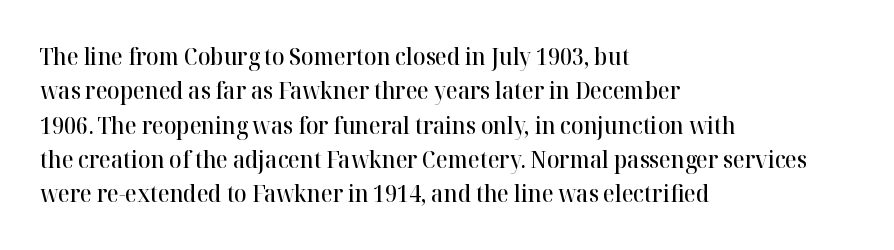
Q: Is the text bold? A: Semi-bold.
Q: Is the text italic (slanted)? A: No, it is upright.
Q: Is the text underlined? A: No.
Q: How is the paragraph aligned? A: Left-aligned.
Q: Is the spacing between letters normal or unusually wide? A: Normal.
Q: Is the spacing between lines tight, normal or loose? A: Normal.
